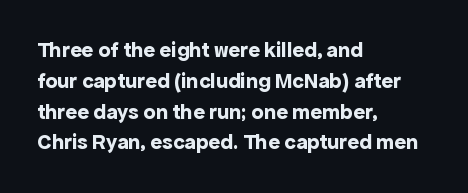
Q: Is the text bold? A: Yes.
Q: Is the text italic (slanted)? A: No, it is upright.
Q: Is the text underlined? A: No.
Q: How is the paragraph aligned? A: Left-aligned.
Q: Is the spacing between letters normal or unusually wide? A: Normal.
Q: Is the spacing between lines tight, normal or loose? A: Normal.
